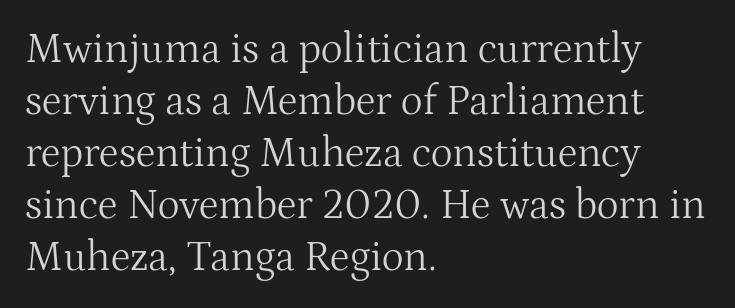
{"serif": "yes", "italic": "no", "bold": "no", "weight": "light", "width": "normal", "stroke_contrast": "medium", "x_height": "medium", "monospaced": "no", "underline": "no", "align": "left", "line_spacing_ratio": 1.24, "letter_spacing": "normal", "letter_spacing_em": 0.0, "glyph_px": 42}
